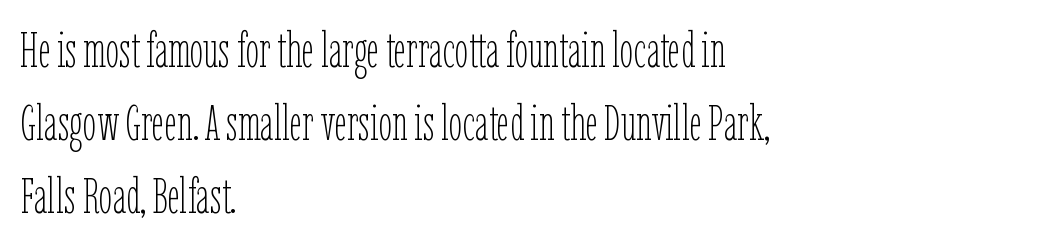
{"italic": "no", "bold": "no", "weight": "thin", "width": "condensed", "stroke_contrast": "low", "x_height": "medium", "monospaced": "no", "underline": "no", "align": "left", "line_spacing": "normal", "line_spacing_ratio": 1.49, "letter_spacing": "normal", "letter_spacing_em": 0.0, "glyph_px": 49}
